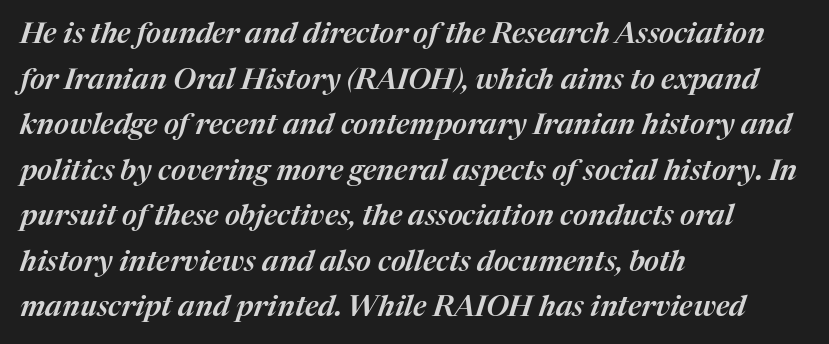
The image shows 29 px text type, italic (leaning right); set left-aligned, normal line spacing (1.57x), normal letter spacing, not underlined; medium stroke contrast and a medium x-height.
